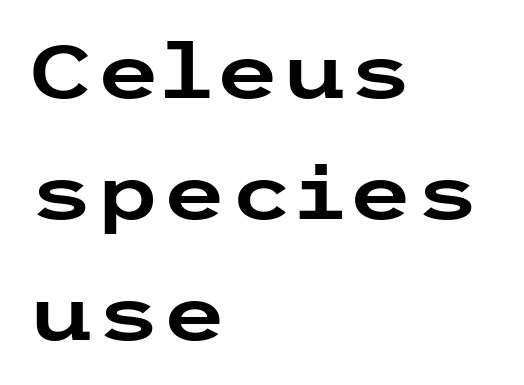
The image shows 76 px wide sans-serif type, upright; set left-aligned, normal line spacing (1.59x), normal letter spacing, not underlined; low stroke contrast and a medium x-height.
